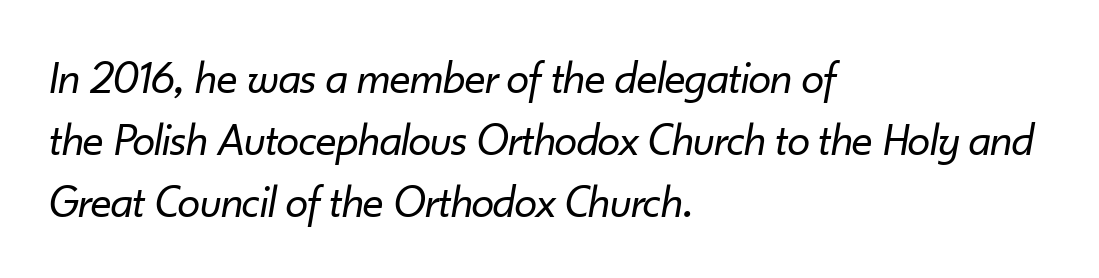
Q: Is the text bold? A: No.
Q: Is the text italic (slanted)? A: Yes, it leans right by about 10 degrees.
Q: Is the text underlined? A: No.
Q: How is the paragraph aligned? A: Left-aligned.
Q: Is the spacing between letters normal or unusually wide? A: Normal.
Q: Is the spacing between lines tight, normal or loose? A: Normal.
Q: Width (condensed, normal, or wide)? A: Normal.
Q: Stroke contrast? A: Low.
Q: x-height? A: Small.
Q: Monospaced? A: No.
